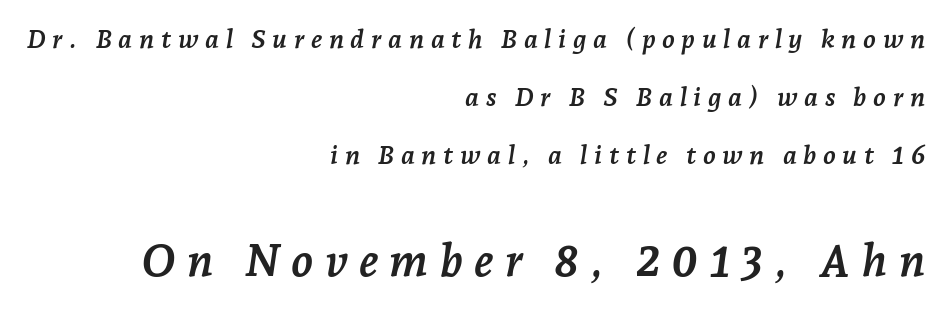
Q: Is the text bold? A: Yes.
Q: Is the text italic (slanted)? A: Yes, it leans right by about 7 degrees.
Q: Is the typeface a serif or a sans-serif typeface? A: Serif.
Q: Is the text underlined? A: No.
Q: How is the paragraph aligned? A: Right-aligned.
Q: Is the spacing between letters normal or unusually wide? A: Unusually wide.
Q: Is the spacing between lines tight, normal or loose? A: Loose.
Q: Which block of text is set in a larger size, the first (top) or the second (bottom)? A: The second (bottom) one.
Q: Width (condensed, normal, or wide)? A: Normal.
Q: Stroke contrast? A: Low.
Q: x-height? A: Medium.
Q: Monospaced? A: No.
